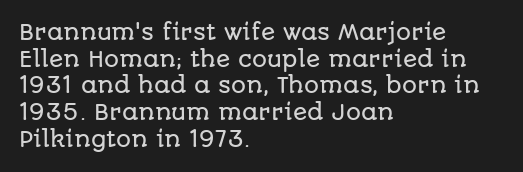
{"italic": "no", "underline": "no", "align": "left", "line_spacing": "normal", "line_spacing_ratio": 1.27, "letter_spacing": "normal", "letter_spacing_em": 0.0, "glyph_px": 21}
